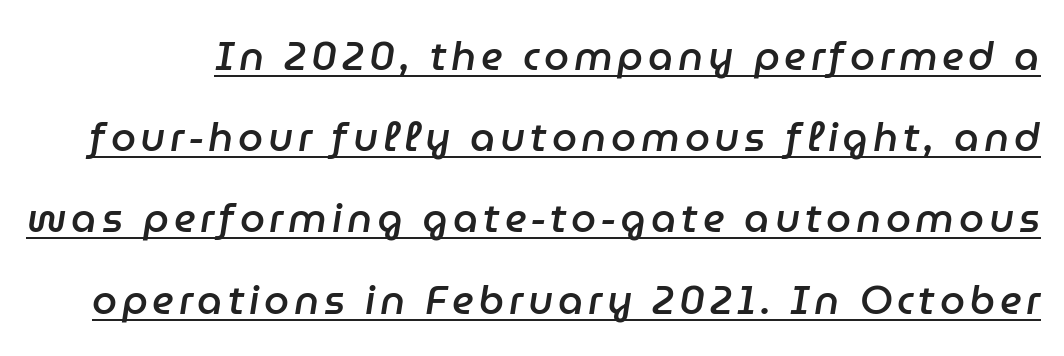
{"italic": "yes", "lean": "right", "slant_degrees": 9, "bold": "semi", "weight": "semibold", "width": "normal", "stroke_contrast": "low", "x_height": "medium", "monospaced": "no", "underline": "yes", "line_spacing": "loose", "line_spacing_ratio": 2.03, "glyph_px": 40}
